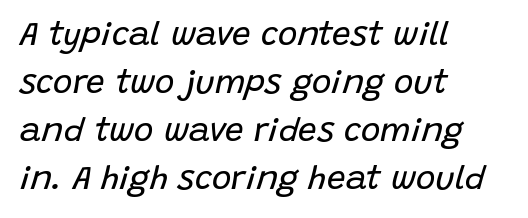
Q: Is the text bold? A: No.
Q: Is the text italic (slanted)? A: Yes, it leans right by about 15 degrees.
Q: Is the text underlined? A: No.
Q: How is the paragraph aligned? A: Left-aligned.
Q: Is the spacing between letters normal or unusually wide? A: Normal.
Q: Is the spacing between lines tight, normal or loose? A: Normal.
Q: Width (condensed, normal, or wide)? A: Normal.
Q: Stroke contrast? A: Low.
Q: x-height? A: Large.
Q: Monospaced? A: No.
